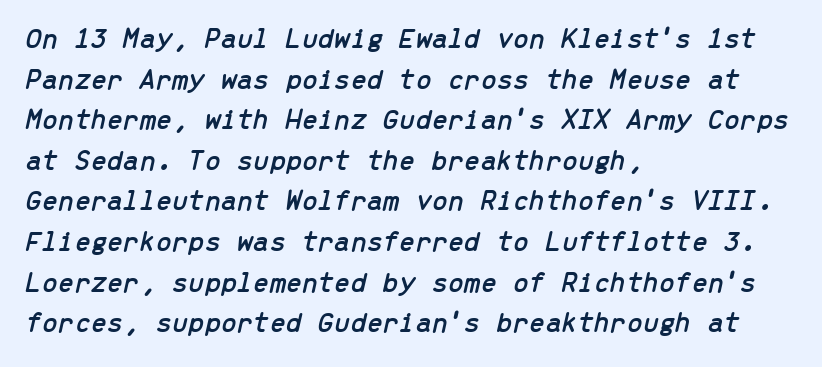
The image shows 29 px text type, italic (leaning right), monospaced; set left-aligned, normal line spacing (1.4x), normal letter spacing, not underlined; low stroke contrast and a medium x-height.
